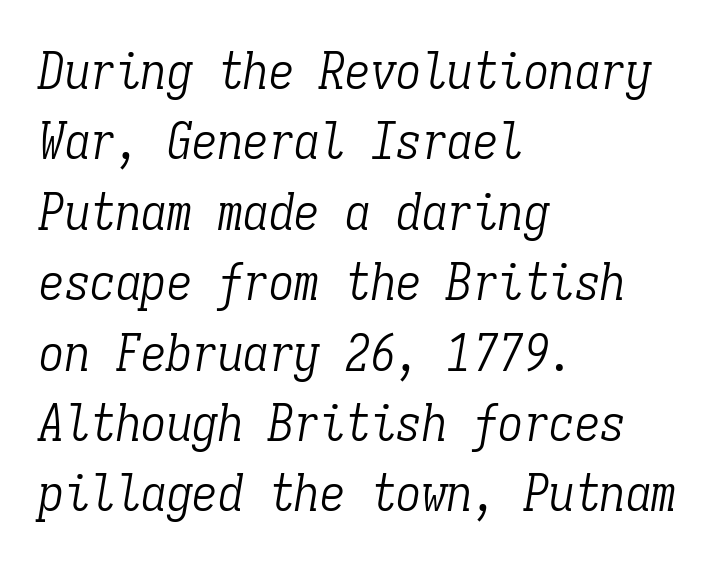
{"serif": "yes", "italic": "yes", "lean": "right", "slant_degrees": 9, "bold": "no", "weight": "light", "width": "condensed", "stroke_contrast": "low", "x_height": "medium", "monospaced": "yes", "underline": "no", "align": "left", "line_spacing": "normal", "line_spacing_ratio": 1.38, "letter_spacing": "normal", "letter_spacing_em": 0.0, "glyph_px": 51}
